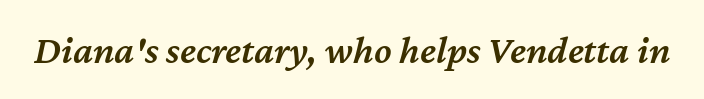
The image shows 40 px semibold type, italic (leaning right); set normal letter spacing, not underlined; medium stroke contrast and a medium x-height.
